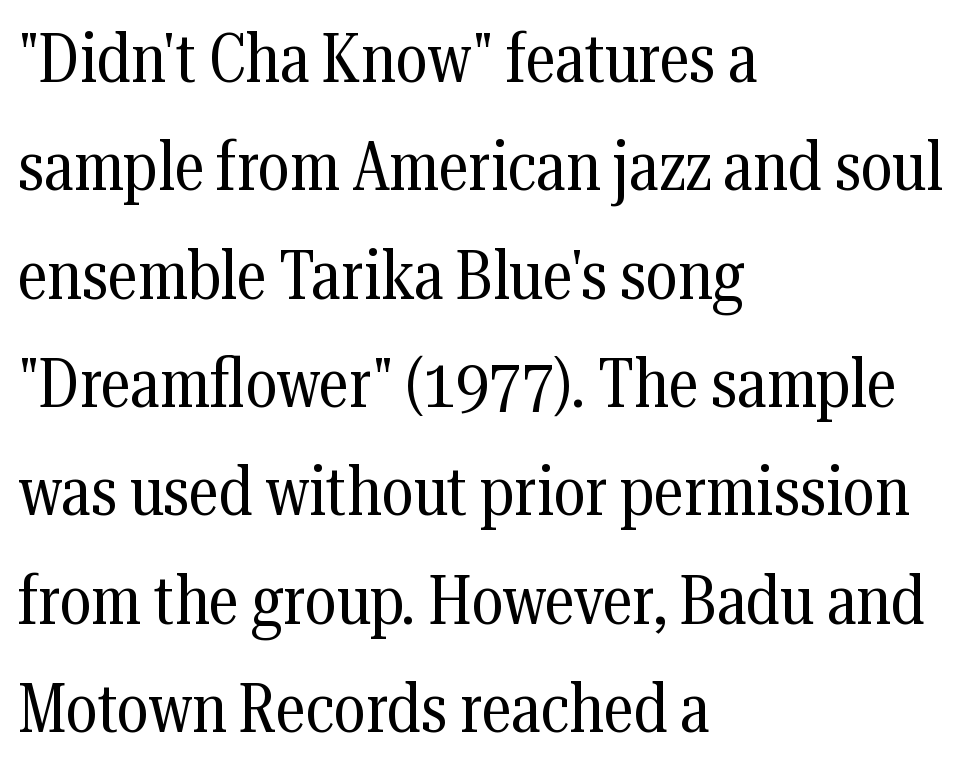
{"serif": "yes", "italic": "no", "bold": "no", "weight": "regular", "width": "condensed", "stroke_contrast": "medium", "x_height": "medium", "monospaced": "no", "underline": "no", "align": "left", "line_spacing": "normal", "line_spacing_ratio": 1.57, "letter_spacing": "normal", "letter_spacing_em": 0.0, "glyph_px": 69}
